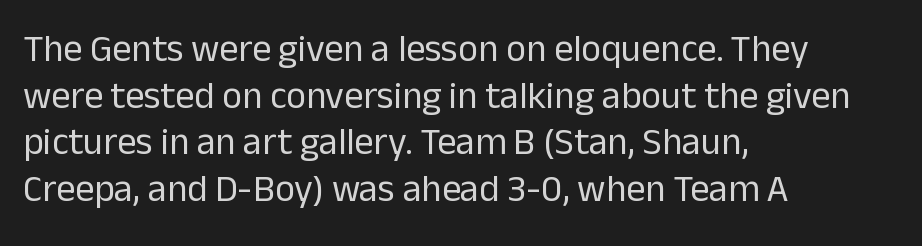
The horizontal fit of the characters is conventional and even. On a weight scale, this lands at 450 or below. The letters carry no serifs — their stems end cleanly without finishing strokes. The text block is weighted toward the left margin, trailing off unevenly rightward. Check under the words: just untouched page. The typography opts for an upright posture over an oblique one.
